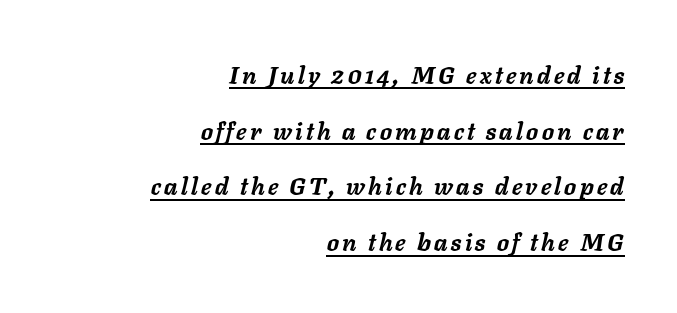
Q: Is the text bold? A: Yes.
Q: Is the text italic (slanted)? A: Yes, it leans right by about 11 degrees.
Q: Is the text underlined? A: Yes.
Q: How is the paragraph aligned? A: Right-aligned.
Q: Is the spacing between lines tight, normal or loose? A: Loose.
